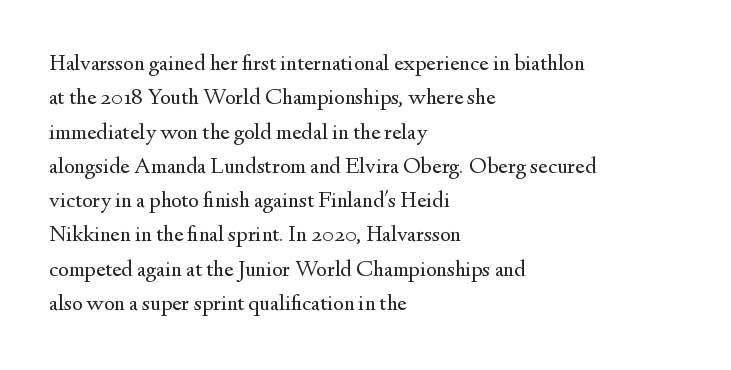
The vertical gap from one line to the next is medium. These lines were composed using upright roman letters. Horizontal alignment here is leftward, the default for most running prose. The gaps between neighbouring characters are ordinary and unremarkable. Weight: regular or lighter.
